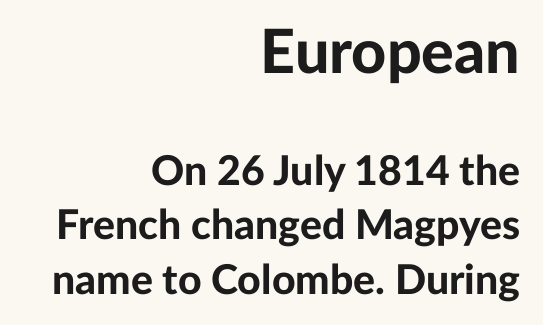
To sum up the face: it is a sans, with no serifs. Line spacing here is normal. Each row of text sits above clean, open space. The face used here is proportionally spaced, like ordinary book or web type. Reading down the block, your eye finds every line finishing at a fixed right position. Heavy, bold letterforms.
